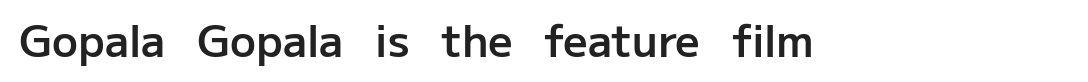
{"serif": "no", "italic": "no", "bold": "semi", "weight": "semibold", "width": "normal", "stroke_contrast": "low", "x_height": "medium", "monospaced": "no", "underline": "no", "letter_spacing": "normal", "letter_spacing_em": 0.0, "glyph_px": 43}
